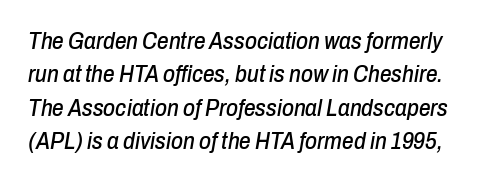
Q: Is the text italic (slanted)? A: Yes, it leans right by about 10 degrees.
Q: Is the text underlined? A: No.
Q: Is the spacing between letters normal or unusually wide? A: Normal.
Q: Is the spacing between lines tight, normal or loose? A: Normal.
